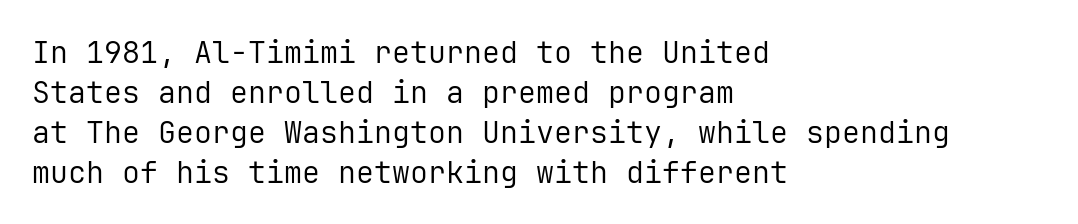
The image shows 30 px regular-weight sans-serif type, upright, monospaced; set left-aligned, normal line spacing (1.33x), normal letter spacing, not underlined; low stroke contrast and a medium x-height.
